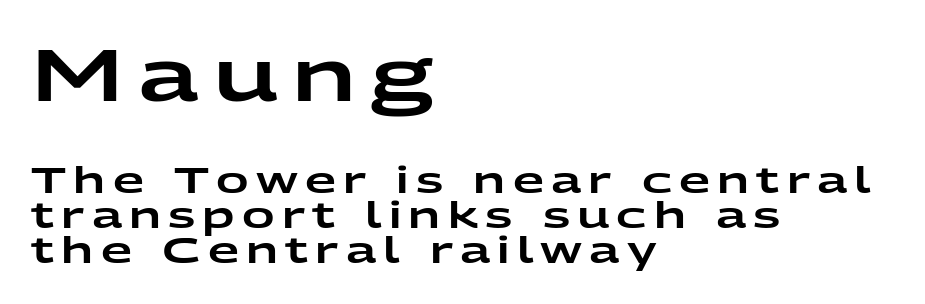
Look at the bottom of the vertical strokes: they stop flat, with no serifs. Lines of text with bare space underneath. Letter spacing: wide. The font's upright variant was chosen for this text. The passage shown is typed in a proportional face where columns would drift. Notice how descenders almost collide with the ascenders below — that's tight leading.
